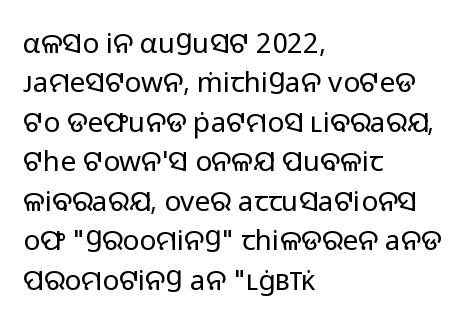
The letters carry no serifs — their stems end cleanly without finishing strokes. The strokes carry an ordinary text weight at most. Does extra space separate the letters? No, they use regular spacing. Here the designer chose a conventional face with non-uniform glyph widths.
